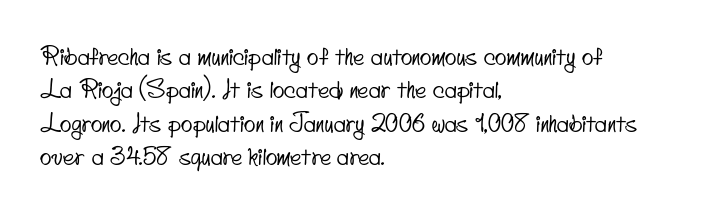
{"underline": "no", "align": "left", "line_spacing": "normal", "line_spacing_ratio": 1.39, "letter_spacing": "normal", "letter_spacing_em": 0.0, "glyph_px": 24}
